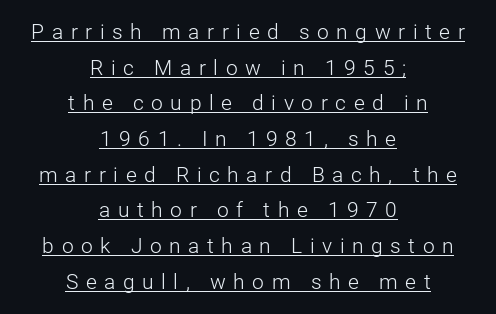
Typeset on center — no edge is straight. A baseline rule has been typeset under these characters. Notice how the stems are strictly vertical — no italics here. The characters are drawn with everyday or finer stroke widths. Letter spacing: wide. Horizontal bands of white between lines are of average thickness.
